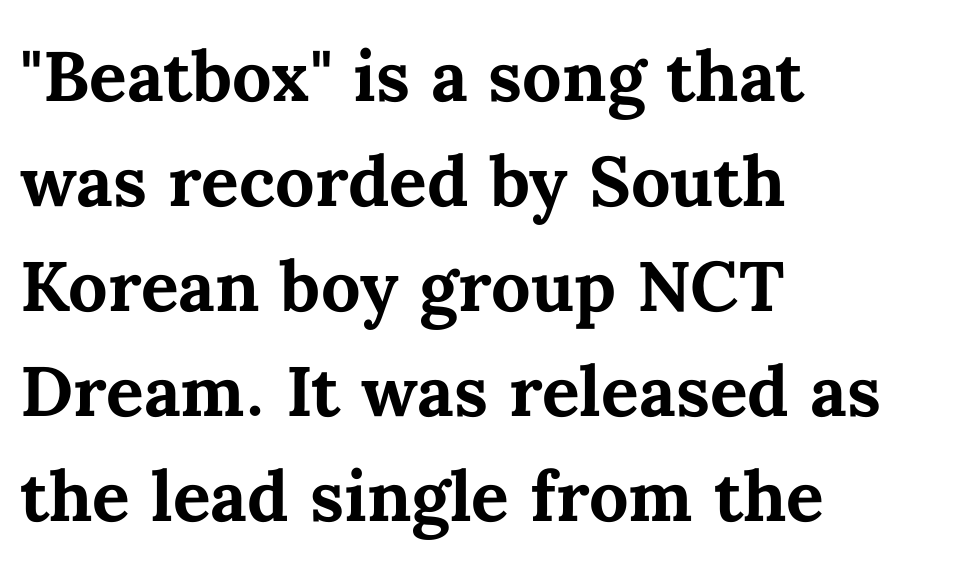
The letters advance in unequal steps, a hallmark of proportional type. Words float on clear page, feet unadorned. The characters look thick and weighty, a clear bold. A typesetter would call this leading conventional body-copy spacing. Short note: letters normally spaced. Characters remain perfectly vertical along every line.
